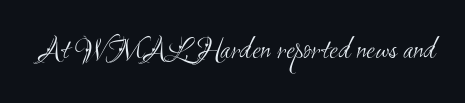
The image shows 32 px light, condensed sans-serif type; set normal letter spacing, not underlined; medium stroke contrast and a small x-height.
